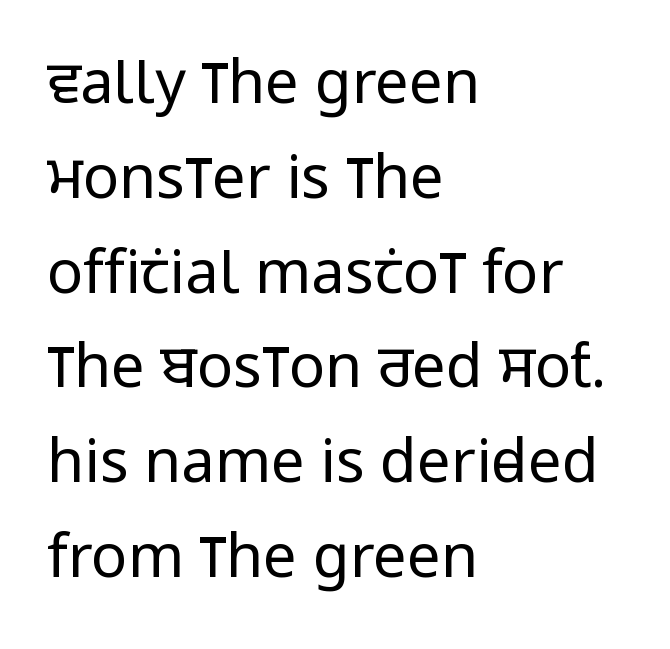
Q: Is the text bold? A: No.
Q: Is the text italic (slanted)? A: No, it is upright.
Q: Is the typeface a serif or a sans-serif typeface? A: Sans-serif.
Q: Is the text underlined? A: No.
Q: How is the paragraph aligned? A: Left-aligned.
Q: Is the spacing between letters normal or unusually wide? A: Normal.
Q: Is the spacing between lines tight, normal or loose? A: Normal.
Q: Width (condensed, normal, or wide)? A: Condensed.
Q: Stroke contrast? A: Low.
Q: x-height? A: Large.
Q: Monospaced? A: No.
